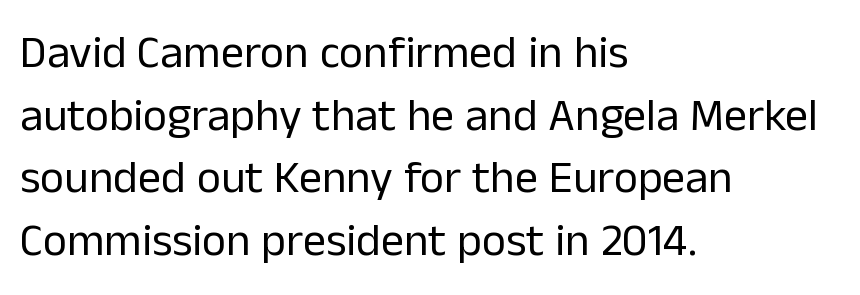
The image shows 46 px regular-weight sans-serif type, upright; set left-aligned, normal line spacing (1.36x), normal letter spacing, not underlined; low stroke contrast and a medium x-height.
